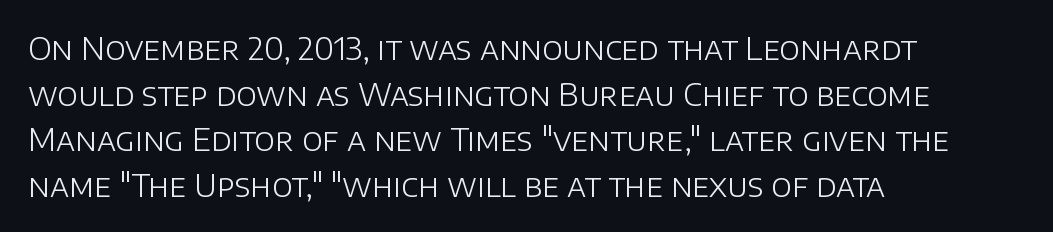
The image shows 31 px light sans-serif type, upright; set left-aligned, normal line spacing (1.47x), normal letter spacing, not underlined; low stroke contrast and a large x-height.
